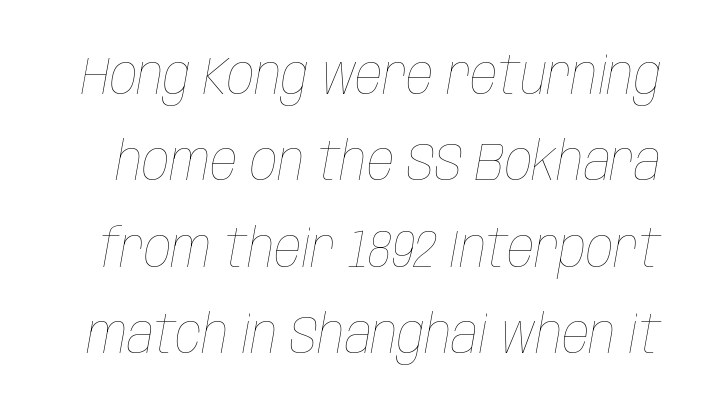
Q: Is the text bold? A: No.
Q: Is the text italic (slanted)? A: Yes, it leans right by about 10 degrees.
Q: Is the text underlined? A: No.
Q: Is the spacing between letters normal or unusually wide? A: Normal.
Q: Is the spacing between lines tight, normal or loose? A: Normal.
Q: Width (condensed, normal, or wide)? A: Condensed.
Q: Stroke contrast? A: Low.
Q: x-height? A: Large.
Q: Monospaced? A: No.
